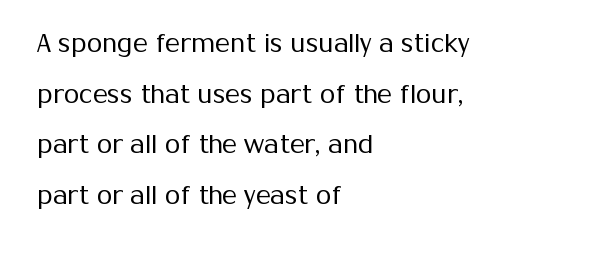
The space beneath each line is pristine and unruled. Counters stay open thanks to moderate or lighter strokes. Observe the ordinary spacing: letters are neighbours, not strangers. A student would call this left alignment; a typographer would say flush left, rag right. Is there much room between lines? Yes — plenty of vertical air separates them. Quick note: not italic, upright.
